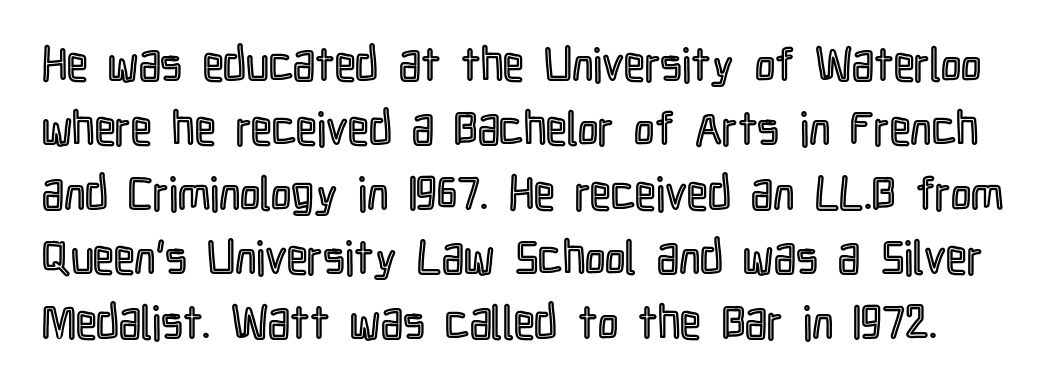
{"italic": "no", "width": "condensed", "x_height": "medium", "monospaced": "no", "underline": "no", "line_spacing": "normal", "line_spacing_ratio": 1.4, "letter_spacing": "normal", "letter_spacing_em": 0.0, "glyph_px": 46}
